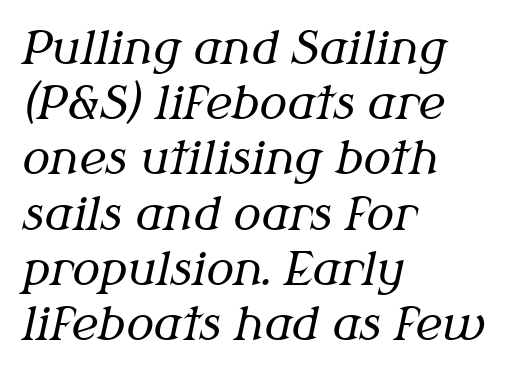
{"serif": "yes", "italic": "yes", "lean": "right", "slant_degrees": 12, "bold": "no", "weight": "regular", "width": "normal", "stroke_contrast": "medium", "x_height": "medium", "monospaced": "no", "underline": "no", "align": "left", "line_spacing_ratio": 1.2, "letter_spacing": "normal", "letter_spacing_em": 0.0, "glyph_px": 46}
